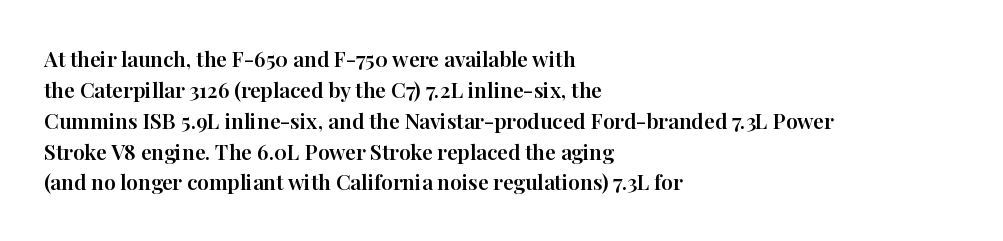
{"italic": "no", "underline": "no", "align": "left", "line_spacing": "normal", "line_spacing_ratio": 1.47, "letter_spacing": "normal", "letter_spacing_em": 0.0, "glyph_px": 21}
